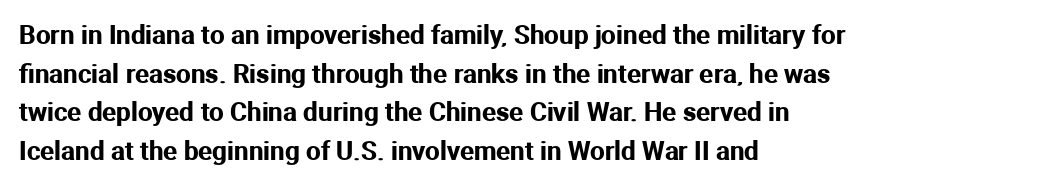
The image shows 26 px text type, upright; set left-aligned, normal line spacing (1.49x), normal letter spacing, not underlined.
